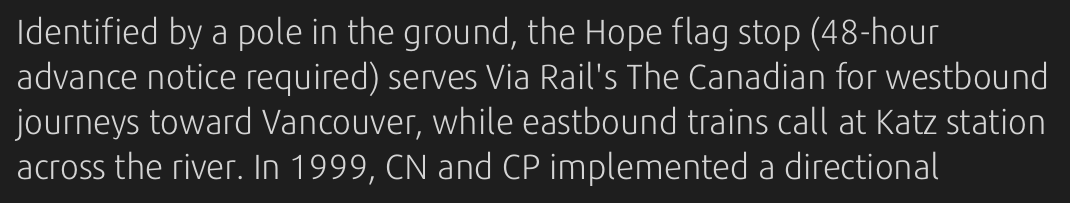
Q: Is the text bold? A: No.
Q: Is the text italic (slanted)? A: No, it is upright.
Q: Is the typeface a serif or a sans-serif typeface? A: Sans-serif.
Q: Is the text underlined? A: No.
Q: How is the paragraph aligned? A: Left-aligned.
Q: Is the spacing between letters normal or unusually wide? A: Normal.
Q: Is the spacing between lines tight, normal or loose? A: Normal.
Q: Width (condensed, normal, or wide)? A: Normal.
Q: Stroke contrast? A: Low.
Q: x-height? A: Medium.
Q: Monospaced? A: No.
